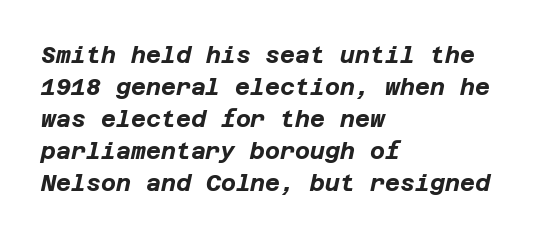
The image shows 23 px bold type, italic (leaning right); set left-aligned, normal line spacing (1.39x), normal letter spacing, not underlined.
